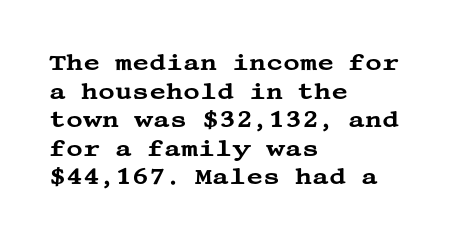
Each line starts at the same left margin while the right side varies. This sample uses plain, unmodified letter spacing. Only glyphs here, with clear space below each row. The letters stand upright; this is a roman face.
